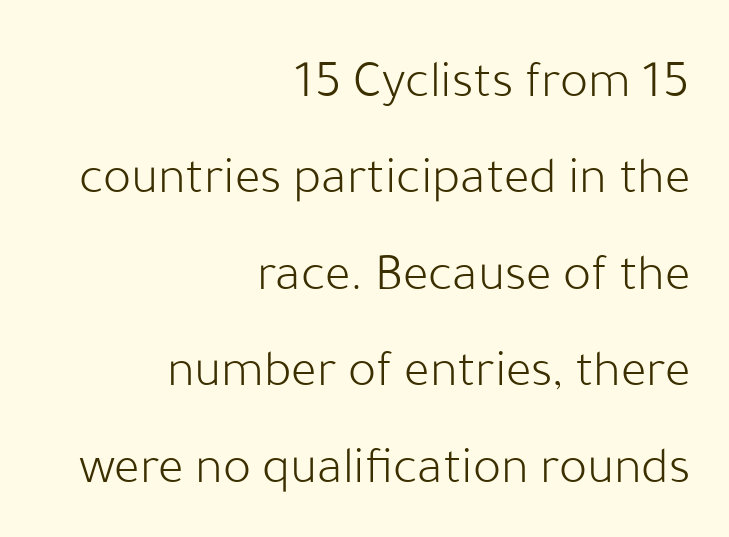
Q: Is the text bold? A: No.
Q: Is the text italic (slanted)? A: No, it is upright.
Q: Is the typeface a serif or a sans-serif typeface? A: Sans-serif.
Q: Is the text underlined? A: No.
Q: How is the paragraph aligned? A: Right-aligned.
Q: Is the spacing between letters normal or unusually wide? A: Normal.
Q: Width (condensed, normal, or wide)? A: Normal.
Q: Stroke contrast? A: Low.
Q: x-height? A: Medium.
Q: Monospaced? A: No.
